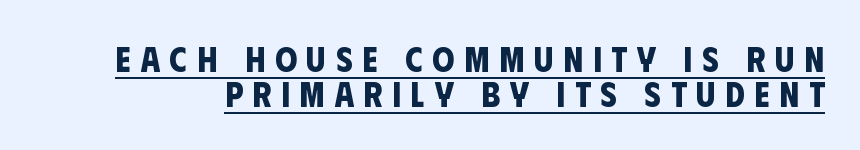
Looks like regular typesetting: each glyph gets only the width it needs. The specimen includes a rule beneath the text block's lines. The line-height multiplier appears low, near solid setting. This sample uses expanded letter spacing, leaving extra air between glyphs. Plenty of ink on the page — the face is bold. Serifs: no, the terminals of the letterforms are clean.
